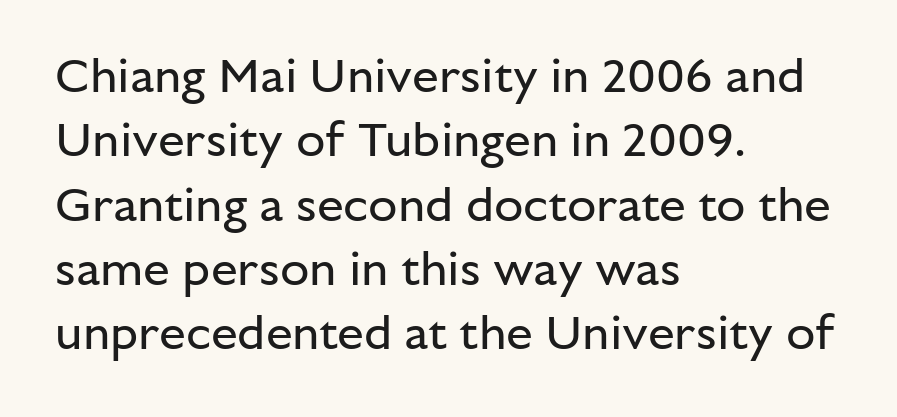
Q: Is the text bold? A: No.
Q: Is the text italic (slanted)? A: No, it is upright.
Q: Is the typeface a serif or a sans-serif typeface? A: Sans-serif.
Q: Is the text underlined? A: No.
Q: How is the paragraph aligned? A: Left-aligned.
Q: Is the spacing between letters normal or unusually wide? A: Normal.
Q: Is the spacing between lines tight, normal or loose? A: Normal.
Q: Width (condensed, normal, or wide)? A: Normal.
Q: Stroke contrast? A: Low.
Q: x-height? A: Medium.
Q: Monospaced? A: No.
